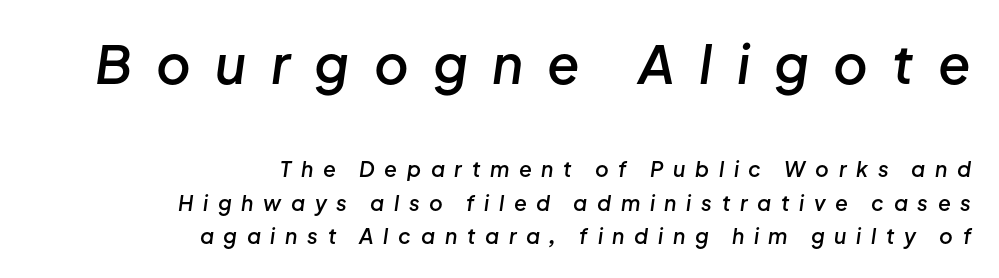
The image shows 53 px semibold type, italic (leaning right); set right-aligned, normal line spacing (1.6x), unusually wide letter spacing (+0.46 em), not underlined; the first (top) block is 2.52x larger; low stroke contrast and a medium x-height.
